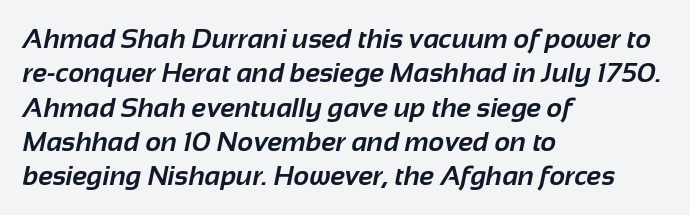
{"bold": "yes", "underline": "no", "align": "left", "line_spacing": "normal", "line_spacing_ratio": 1.27, "letter_spacing": "normal", "letter_spacing_em": 0.0, "glyph_px": 27}
